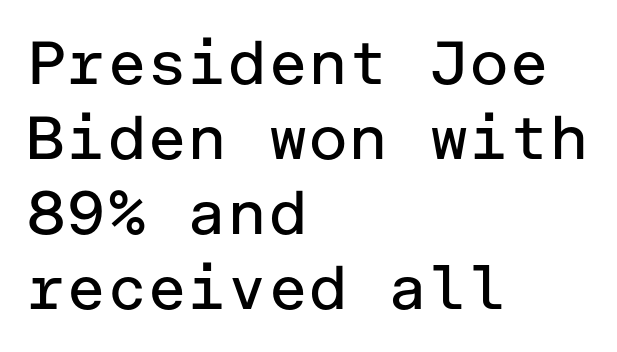
Q: Is the text bold? A: No.
Q: Is the text italic (slanted)? A: No, it is upright.
Q: Is the typeface a serif or a sans-serif typeface? A: Sans-serif.
Q: Is the text underlined? A: No.
Q: How is the paragraph aligned? A: Left-aligned.
Q: Is the spacing between letters normal or unusually wide? A: Normal.
Q: Width (condensed, normal, or wide)? A: Normal.
Q: Stroke contrast? A: Low.
Q: x-height? A: Medium.
